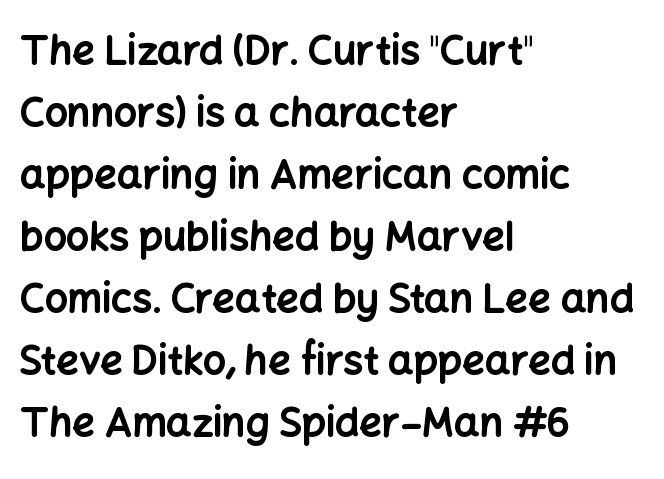
Italic? Not at all — the glyphs are vertical. What weight is shown? A full bold with thick strokes. In terms of leading, this rendering sits right in the middle. Quick note: underline off. Caption: multi-line text, flush left, ragged right. The rendering uses natural spacing where letterforms have individual widths.
